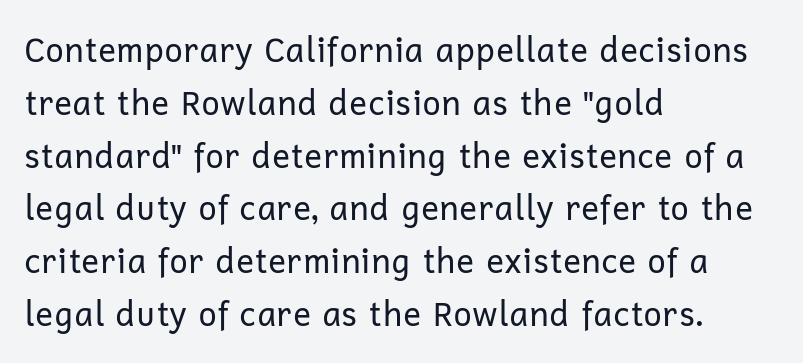
The image shows 33 px regular-weight sans-serif type, upright; set left-aligned, normal line spacing (1.6x), normal letter spacing, not underlined; low stroke contrast and a medium x-height.
